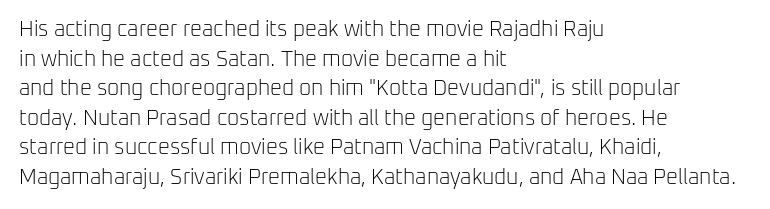
{"italic": "no", "bold": "no", "underline": "no", "align": "left", "line_spacing": "normal", "line_spacing_ratio": 1.41, "letter_spacing": "normal", "letter_spacing_em": 0.0, "glyph_px": 21}
